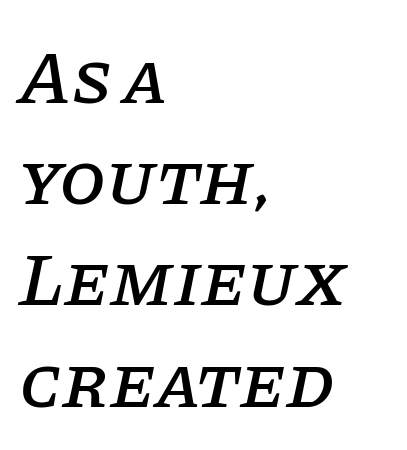
Q: Is the text italic (slanted)? A: Yes, it leans right by about 11 degrees.
Q: Is the typeface a serif or a sans-serif typeface? A: Serif.
Q: Is the text underlined? A: No.
Q: How is the paragraph aligned? A: Left-aligned.
Q: Is the spacing between letters normal or unusually wide? A: Normal.
Q: Is the spacing between lines tight, normal or loose? A: Normal.
Q: Width (condensed, normal, or wide)? A: Normal.
Q: Stroke contrast? A: Low.
Q: x-height? A: Large.
Q: Monospaced? A: No.
